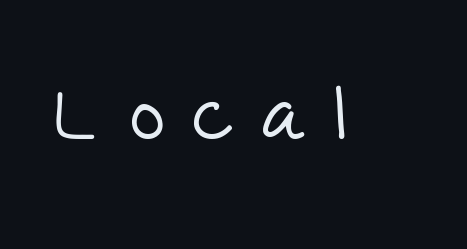
The image shows 77 px light sans-serif type; set unusually wide letter spacing (+0.39 em), not underlined; low stroke contrast and a large x-height.
